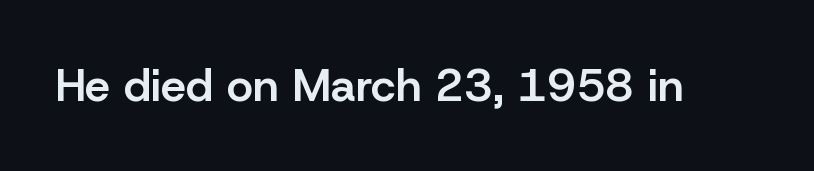
The image shows 45 px semibold sans-serif type, upright; set normal letter spacing, not underlined; low stroke contrast and a medium x-height.
